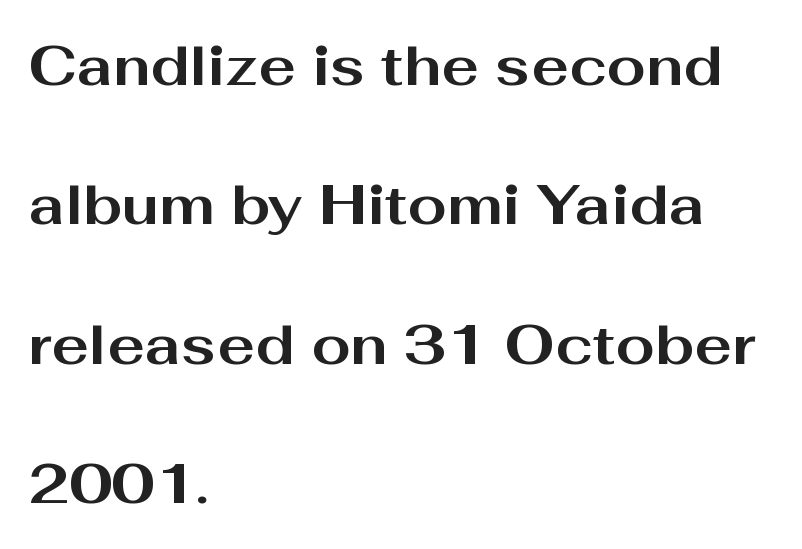
The type is set solid horizontally, with unmodified tracking. Serif or sans? Sans — the stroke terminals are bare. A roman cut, with each character standing at attention. Beneath every word, the page is bare. Vertically, the passage feels expansive, rows floating well apart. The paragraph has a hard left edge and a soft right edge.
